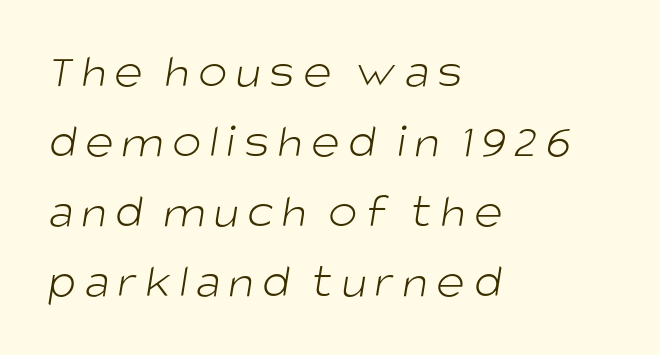
Bare-footed words on every line. On a weight scale, this lands at 450 or below. This sample uses a sans-serif face. The rendering uses natural spacing where letterforms have individual widths. These lines sit exactly where default settings would place them. A student would call this left alignment; a typographer would say flush left, rag right.
